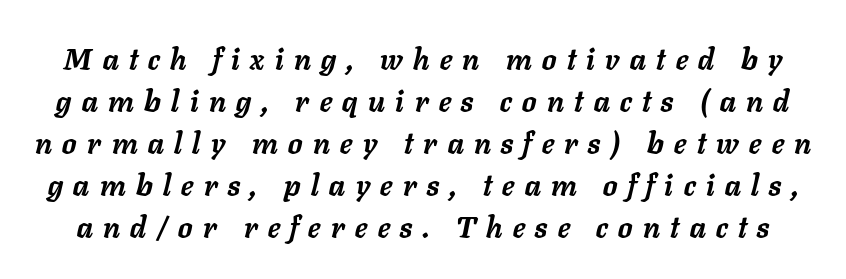
{"italic": "yes", "lean": "right", "slant_degrees": 11, "bold": "yes", "weight": "semibold", "width": "normal", "stroke_contrast": "low", "x_height": "medium", "monospaced": "no", "underline": "no", "line_spacing": "normal", "line_spacing_ratio": 1.4, "letter_spacing": "wide", "letter_spacing_em": 0.35, "glyph_px": 30}
